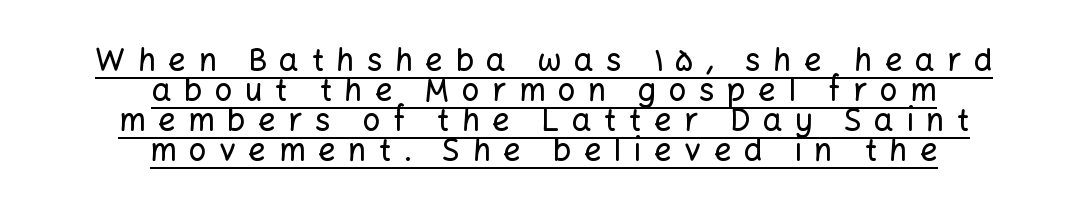
The image shows 31 px sans-serif type, upright; set centered, tight line spacing (0.97x), unusually wide letter spacing (+0.4 em), underlined; low stroke contrast and a medium x-height.
